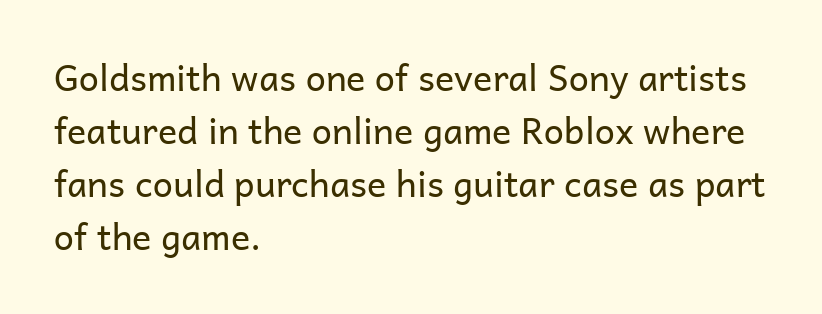
Q: Is the text bold? A: No.
Q: Is the text italic (slanted)? A: No, it is upright.
Q: Is the typeface a serif or a sans-serif typeface? A: Sans-serif.
Q: Is the text underlined? A: No.
Q: How is the paragraph aligned? A: Left-aligned.
Q: Is the spacing between letters normal or unusually wide? A: Normal.
Q: Is the spacing between lines tight, normal or loose? A: Normal.
Q: Width (condensed, normal, or wide)? A: Normal.
Q: Stroke contrast? A: Low.
Q: x-height? A: Medium.
Q: Monospaced? A: No.
